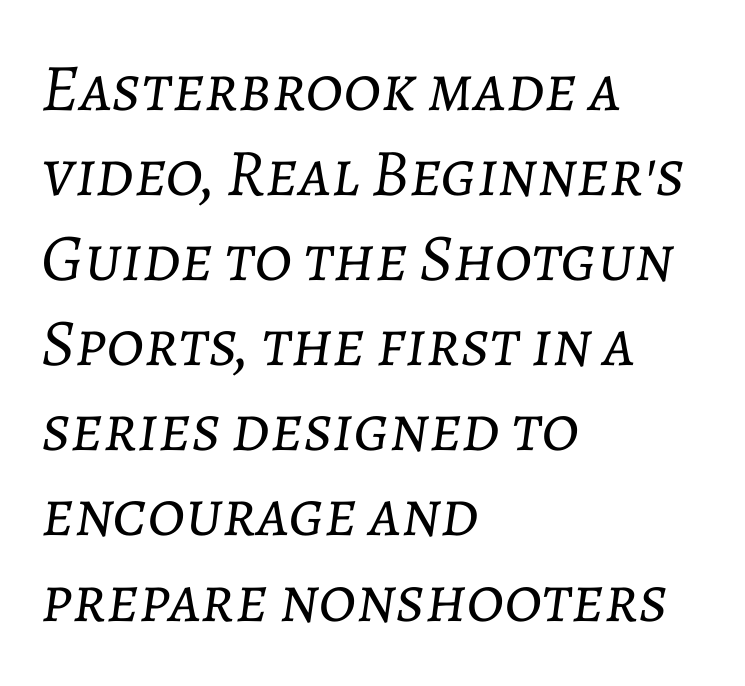
Is the block centered? No — it sits flush against the left margin. A typesetter would call this proportional, since set widths differ per character. Between one letter and the next there's only the usual sliver of space. Each stroke keeps to a modest, everyday thickness or less. Descenders are the only things crossing below the line.
